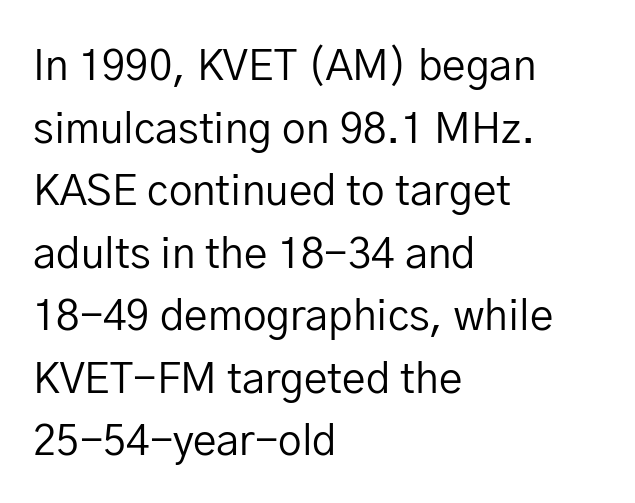
Stroke mass is kept to a normal reading level or below. The rendering shows plain stroke endings on the letterforms — a sans-serif design. Notice how the stems are strictly vertical — no italics here. The passage shown is not underscored anywhere.
